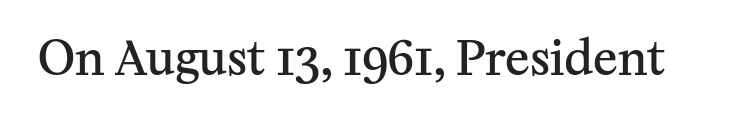
Is this a sans? No — the strokes have serifs. Standard letterfit; no display-style spreading of the glyphs. The passage shown is not underscored anywhere. Think of a printed novel: that variable character pitch is what you see here.
